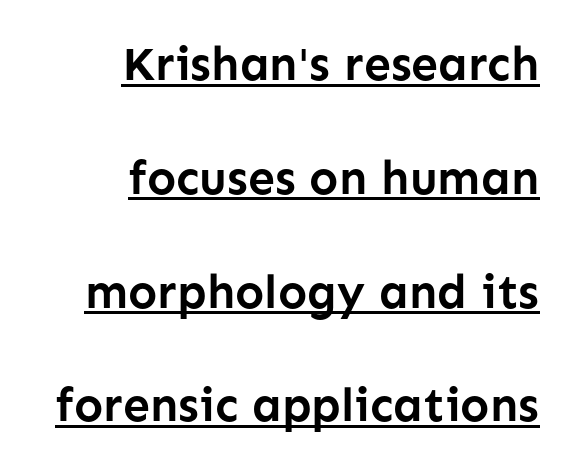
{"serif": "no", "italic": "no", "bold": "yes", "weight": "semibold", "width": "normal", "stroke_contrast": "low", "x_height": "medium", "monospaced": "no", "underline": "yes", "align": "right", "line_spacing": "loose", "line_spacing_ratio": 2.37, "letter_spacing": "normal", "letter_spacing_em": 0.0, "glyph_px": 48}
